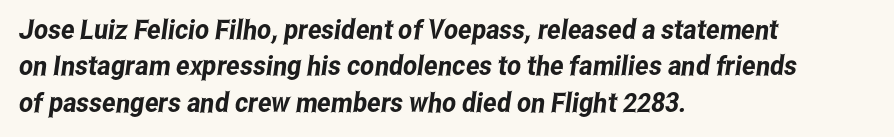
The image shows 27 px text type; set left-aligned, normal line spacing (1.35x), normal letter spacing, not underlined.
